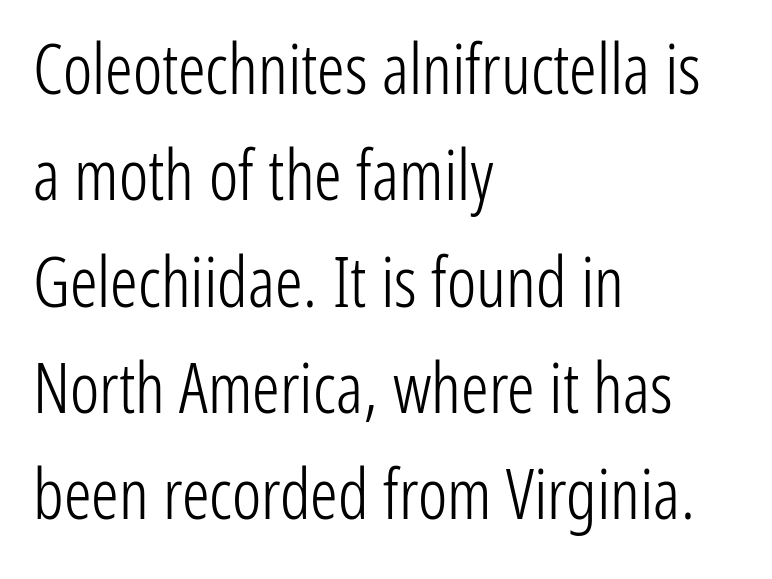
The image shows 69 px light, condensed sans-serif type, upright; set left-aligned, normal line spacing (1.54x), normal letter spacing, not underlined; low stroke contrast and a medium x-height.
